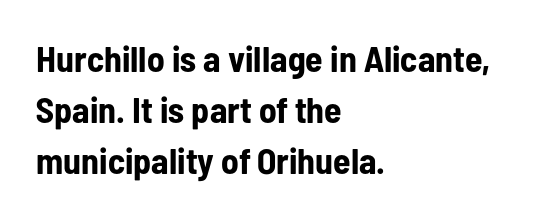
Quick note: interline space is typical. The passage shown is emphatically bold. Rule under the text: the space is simply empty. The letterforms sit shoulder to shoulder at normal distance.
